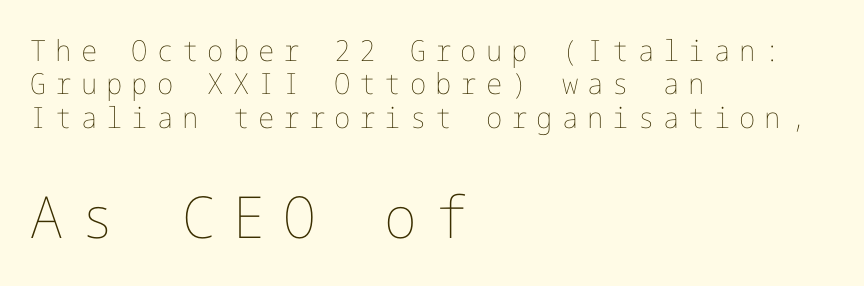
The image shows 58 px thin type, upright; set left-aligned, tight line spacing (1.15x), unusually wide letter spacing (+0.31 em), not underlined; the second (bottom) block is 2.0x larger; low stroke contrast and a medium x-height.
